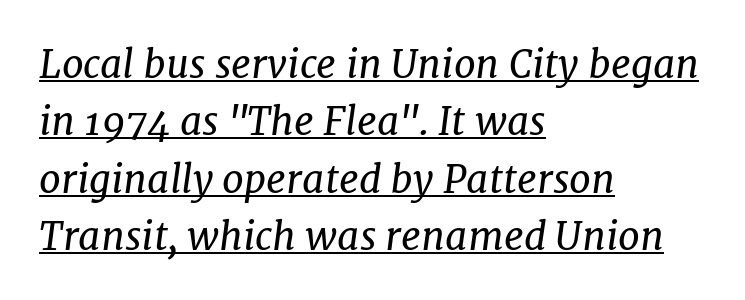
{"serif": "yes", "italic": "yes", "lean": "right", "slant_degrees": 7, "bold": "no", "weight": "regular", "width": "normal", "stroke_contrast": "low", "x_height": "medium", "monospaced": "no", "underline": "yes", "align": "left", "line_spacing": "normal", "line_spacing_ratio": 1.47, "letter_spacing": "normal", "letter_spacing_em": 0.0, "glyph_px": 39}
